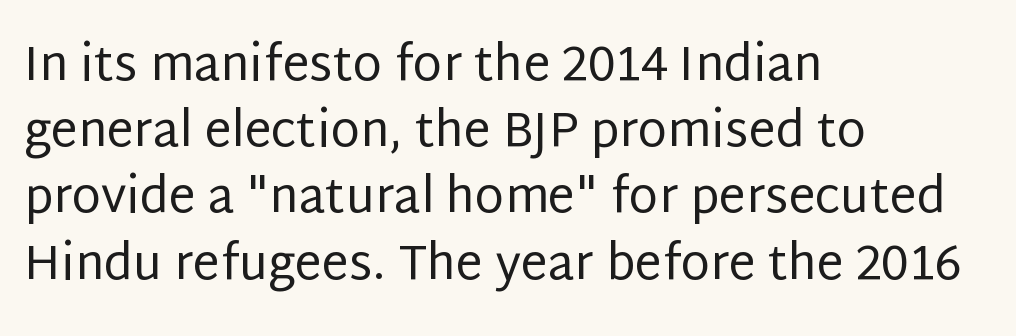
Q: Is the text bold? A: No.
Q: Is the text italic (slanted)? A: No, it is upright.
Q: Is the typeface a serif or a sans-serif typeface? A: Sans-serif.
Q: Is the text underlined? A: No.
Q: How is the paragraph aligned? A: Left-aligned.
Q: Is the spacing between letters normal or unusually wide? A: Normal.
Q: Is the spacing between lines tight, normal or loose? A: Normal.
Q: Width (condensed, normal, or wide)? A: Normal.
Q: Stroke contrast? A: Low.
Q: x-height? A: Large.
Q: Monospaced? A: No.
